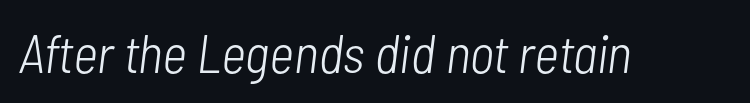
Q: Is the text bold? A: No.
Q: Is the text italic (slanted)? A: Yes, it leans right by about 7 degrees.
Q: Is the text underlined? A: No.
Q: Is the spacing between letters normal or unusually wide? A: Normal.
Q: Width (condensed, normal, or wide)? A: Condensed.
Q: Stroke contrast? A: Low.
Q: x-height? A: Medium.
Q: Monospaced? A: No.
